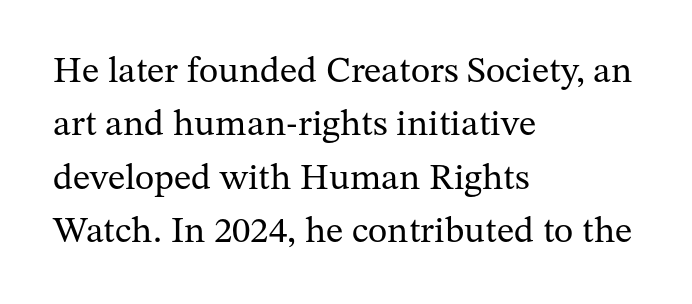
Plain, unruled lines of type. Left-aligned paragraph, ragged on the right. Honestly, the row spacing looks completely unremarkable. Spacing verdict: proportional, widths tailored to each character. Letterform terminals end in serifs throughout the passage. These lines were composed using upright roman letters.
